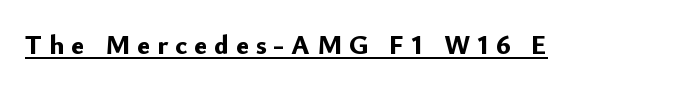
The image shows 27 px bold type, upright; set unusually wide letter spacing (+0.26 em), underlined.
